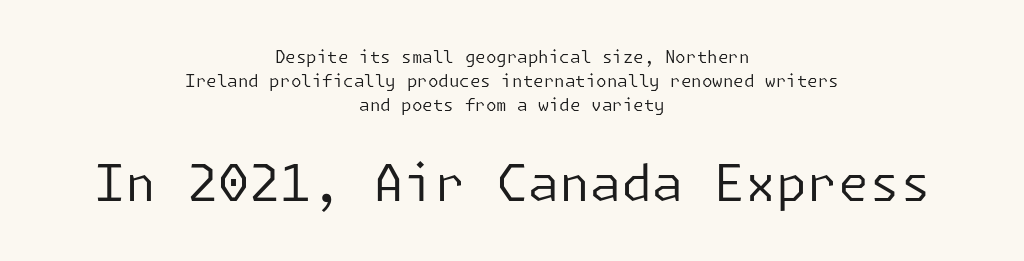
Q: Is the text bold? A: No.
Q: Is the text italic (slanted)? A: No, it is upright.
Q: Is the typeface a serif or a sans-serif typeface? A: Sans-serif.
Q: Is the text underlined? A: No.
Q: How is the paragraph aligned? A: Centered.
Q: Is the spacing between letters normal or unusually wide? A: Normal.
Q: Is the spacing between lines tight, normal or loose? A: Normal.
Q: Which block of text is set in a larger size, the first (top) or the second (bottom)? A: The second (bottom) one.
Q: Width (condensed, normal, or wide)? A: Normal.
Q: Stroke contrast? A: Low.
Q: x-height? A: Medium.
